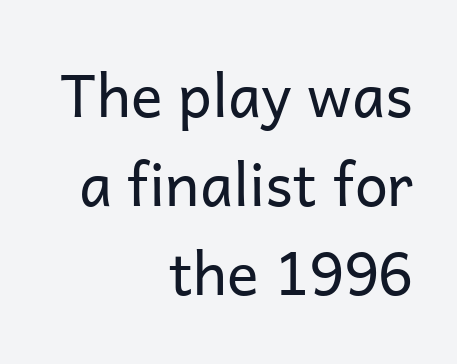
The image shows 59 px regular-weight sans-serif type, upright; set right-aligned, normal line spacing (1.51x), normal letter spacing, not underlined; low stroke contrast and a medium x-height.
